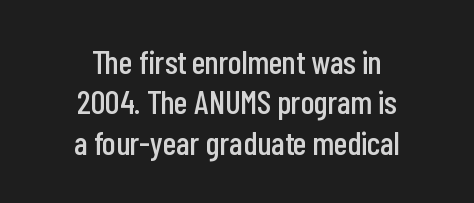
The image shows 33 px condensed sans-serif type, upright; set centered, line spacing 1.22x, normal letter spacing, not underlined; low stroke contrast and a medium x-height.
